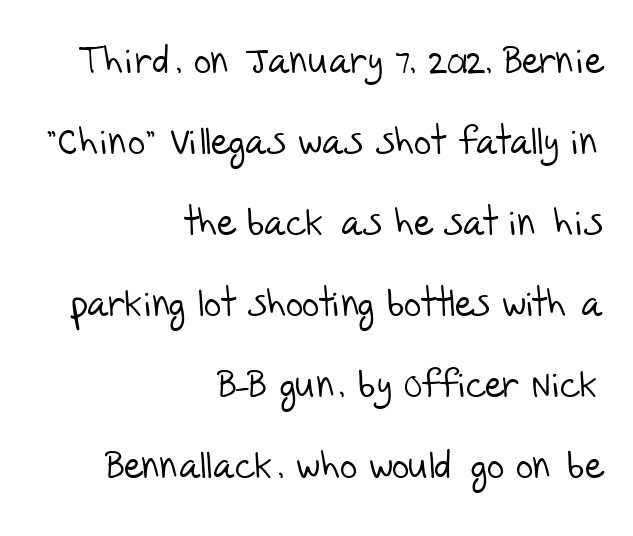
Underline: absent. This sample is right-justified, so line beginnings fall wherever the words allow. The type family on display is of the sans-serif kind. Each letter keeps its own natural width here, so spacing adapts to shape. This rendering leaves character spacing at its baseline value. Ink coverage per letter is moderate at most.
